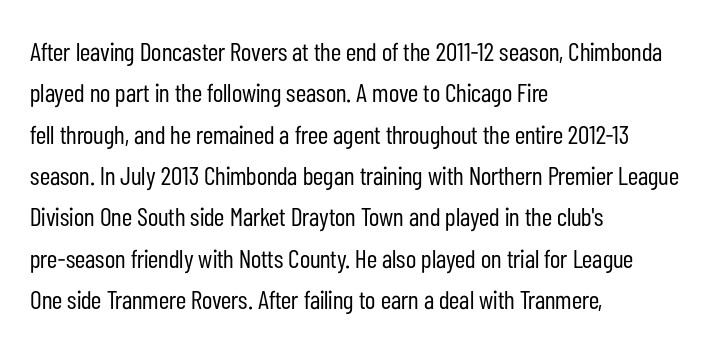
The image shows 26 px text type, upright; set left-aligned, normal line spacing (1.59x), normal letter spacing, not underlined.
